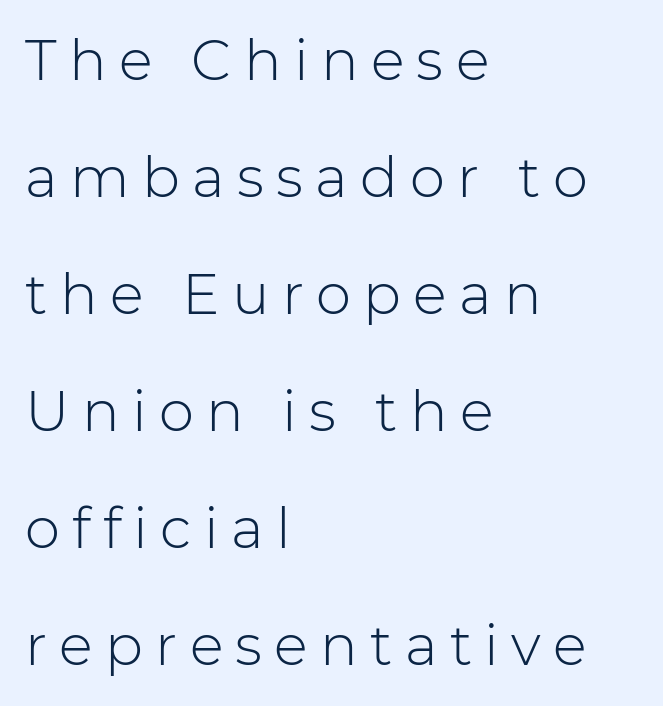
Short note: letters widely spaced. You could fit nearly another row in the gap between these rows. Serif or sans? Sans — the stroke terminals are bare. These lines are set flush left with a ragged right edge.
